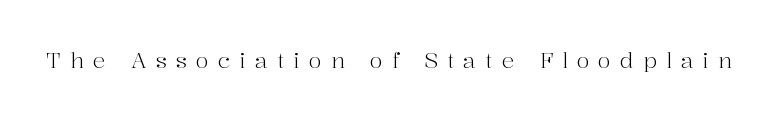
{"italic": "no", "bold": "no", "underline": "no", "letter_spacing": "wide", "letter_spacing_em": 0.44, "glyph_px": 21}
